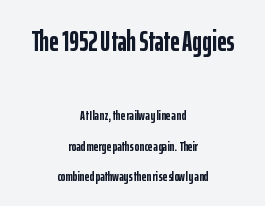
The image shows 29 px semibold, condensed sans-serif type, upright; set centered, loose line spacing (2.17x), normal letter spacing, not underlined; the first (top) block is 2.07x larger; low stroke contrast and a medium x-height.
